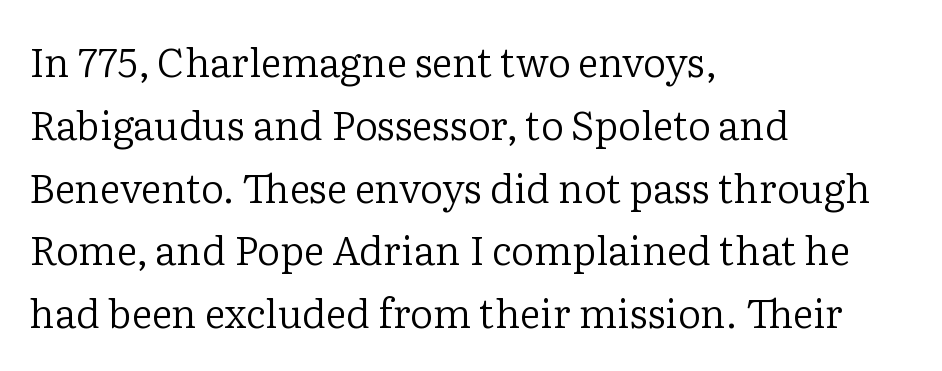
{"serif": "yes", "italic": "no", "bold": "no", "weight": "regular", "width": "normal", "stroke_contrast": "low", "x_height": "medium", "monospaced": "no", "underline": "no", "align": "left", "line_spacing": "normal", "line_spacing_ratio": 1.57, "letter_spacing": "normal", "letter_spacing_em": 0.0, "glyph_px": 40}
